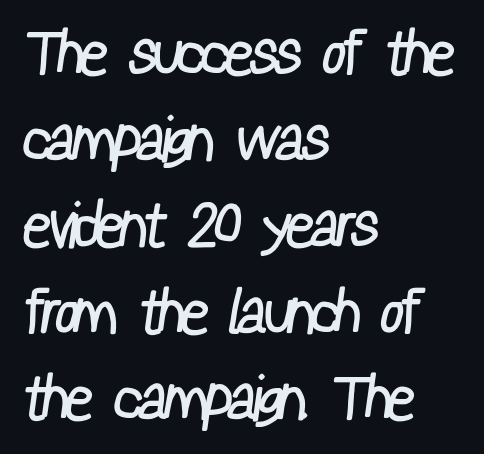
{"serif": "no", "bold": "no", "weight": "regular", "width": "condensed", "stroke_contrast": "low", "x_height": "medium", "monospaced": "no", "underline": "no", "align": "left", "line_spacing": "normal", "line_spacing_ratio": 1.39, "letter_spacing": "normal", "letter_spacing_em": 0.0, "glyph_px": 62}
